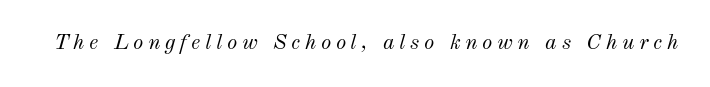
The image shows 22 px text type, italic (leaning right); set unusually wide letter spacing (+0.21 em), not underlined.
